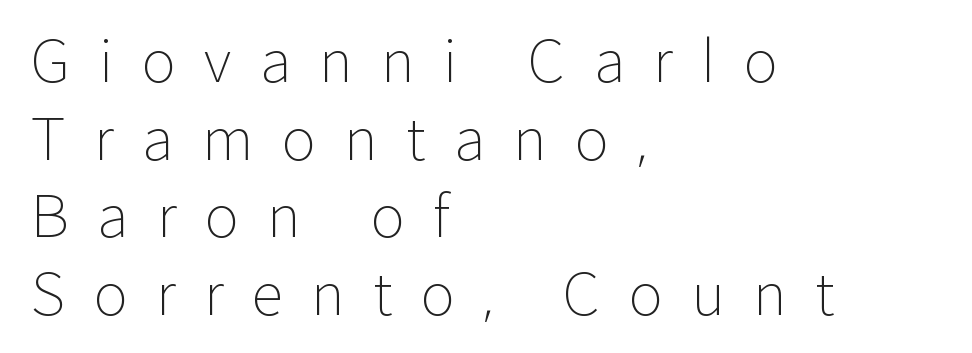
Q: Is the text bold? A: No.
Q: Is the text italic (slanted)? A: No, it is upright.
Q: Is the typeface a serif or a sans-serif typeface? A: Sans-serif.
Q: Is the text underlined? A: No.
Q: How is the paragraph aligned? A: Left-aligned.
Q: Is the spacing between letters normal or unusually wide? A: Unusually wide.
Q: Is the spacing between lines tight, normal or loose? A: Normal.
Q: Width (condensed, normal, or wide)? A: Normal.
Q: Stroke contrast? A: Low.
Q: x-height? A: Medium.
Q: Monospaced? A: No.
